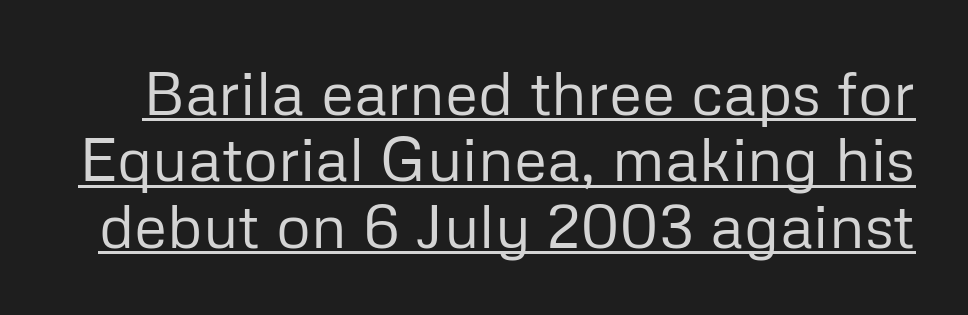
These characters rest on top of a visible drawn line. The line texture is even and compact thanks to regular tracking. The passage shown is typed in a proportional face where columns would drift. Weight: in the light-to-regular range. The glyphs in this specimen are sans serif.
